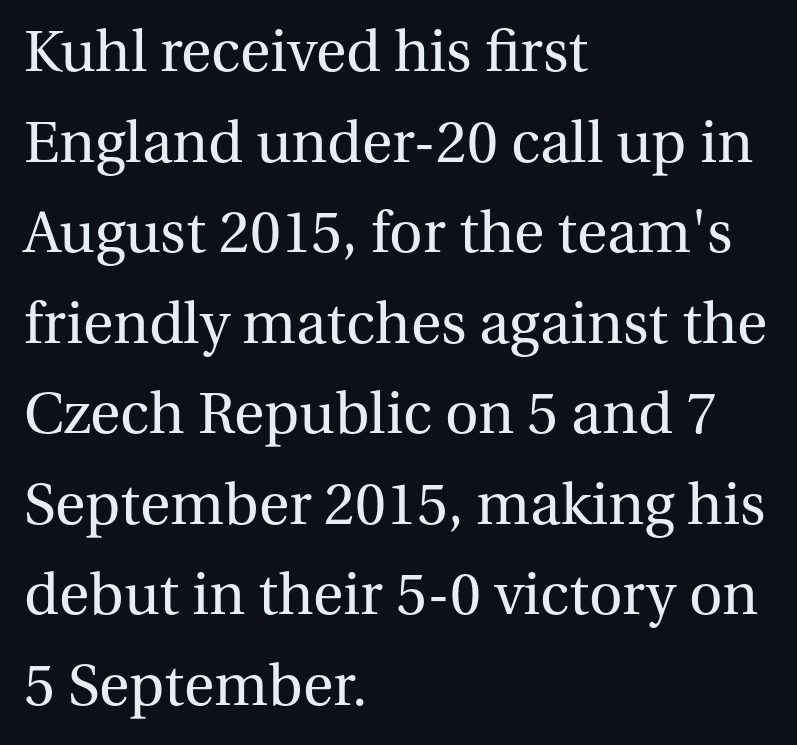
Q: Is the text bold? A: No.
Q: Is the text italic (slanted)? A: No, it is upright.
Q: Is the typeface a serif or a sans-serif typeface? A: Serif.
Q: Is the text underlined? A: No.
Q: How is the paragraph aligned? A: Left-aligned.
Q: Is the spacing between letters normal or unusually wide? A: Normal.
Q: Is the spacing between lines tight, normal or loose? A: Normal.
Q: Width (condensed, normal, or wide)? A: Normal.
Q: Stroke contrast? A: Medium.
Q: x-height? A: Medium.
Q: Monospaced? A: No.
